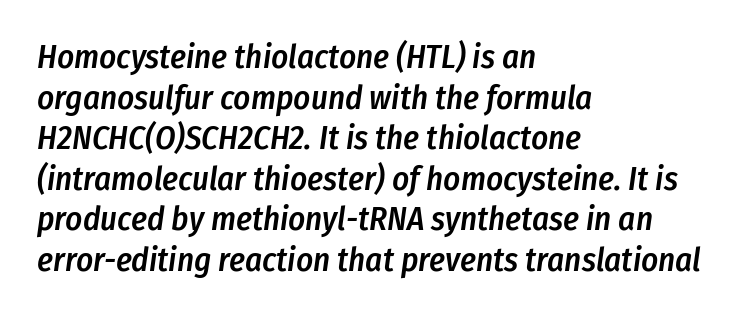
The image shows 33 px semibold, condensed type, italic (leaning right); set left-aligned, line spacing 1.23x, normal letter spacing, not underlined; low stroke contrast and a medium x-height.
